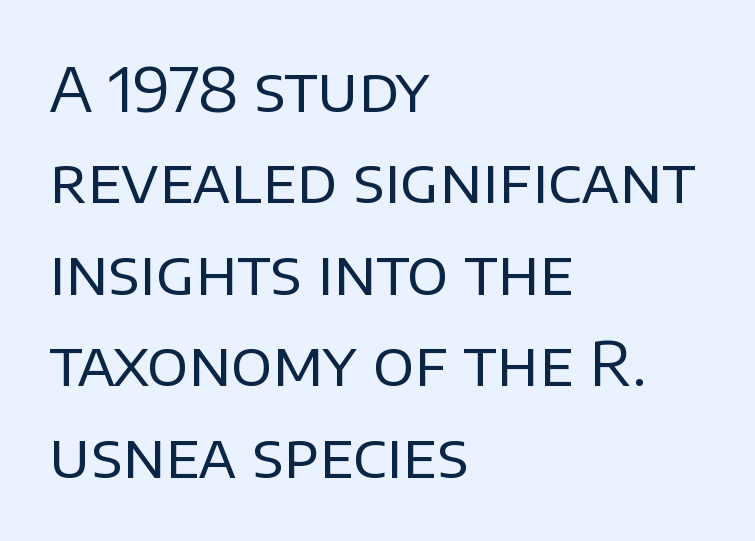
Q: Is the text bold? A: No.
Q: Is the text italic (slanted)? A: No, it is upright.
Q: Is the typeface a serif or a sans-serif typeface? A: Sans-serif.
Q: Is the text underlined? A: No.
Q: How is the paragraph aligned? A: Left-aligned.
Q: Is the spacing between letters normal or unusually wide? A: Normal.
Q: Is the spacing between lines tight, normal or loose? A: Normal.
Q: Width (condensed, normal, or wide)? A: Normal.
Q: Stroke contrast? A: Low.
Q: x-height? A: Large.
Q: Monospaced? A: No.
